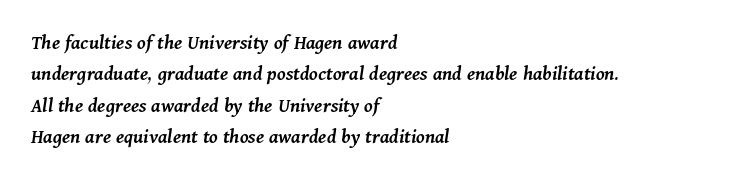
The image shows 21 px text type, italic (leaning right); set left-aligned, normal line spacing (1.5x), normal letter spacing, not underlined.
